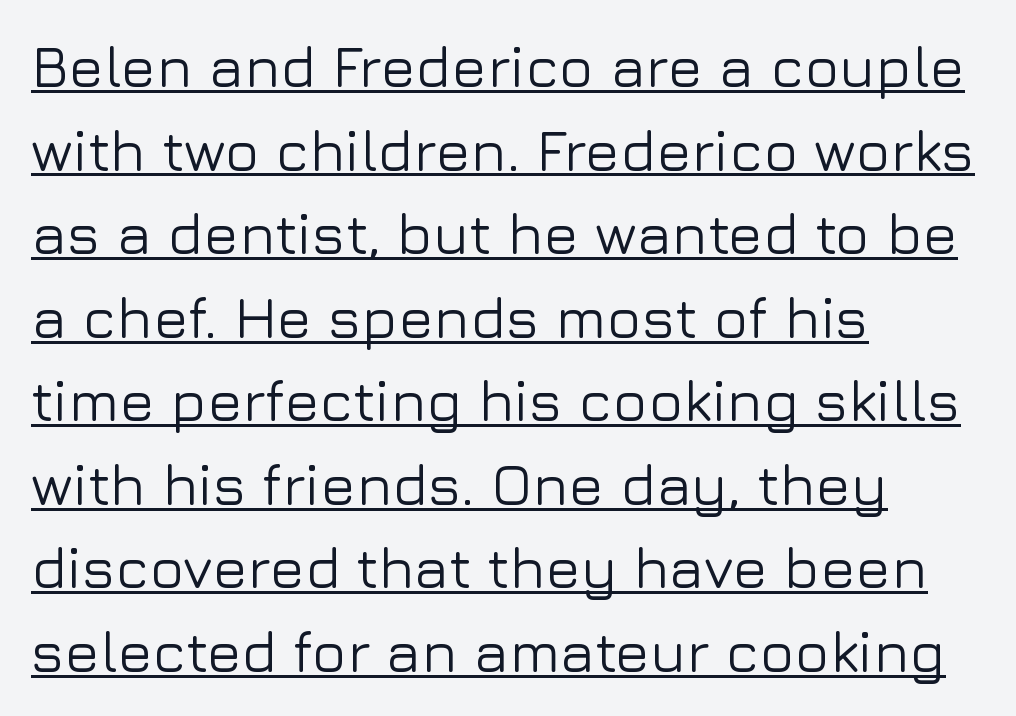
A continuous stroke trails under the words, as in a hyperlink. The rendering keeps characters at their native spacing. Which margin do the lines hug? The left one — the right edge is uneven. What's the leading like? Ordinary, nothing unusual.
